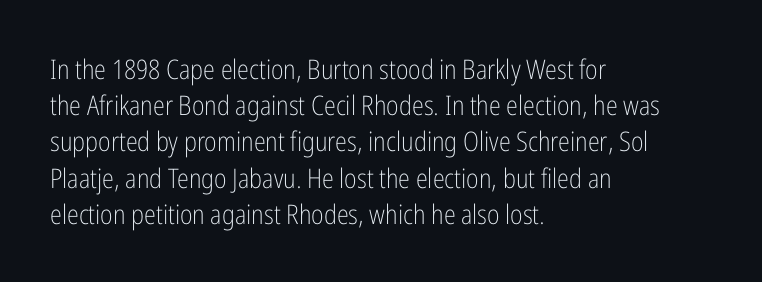
Q: Is the text bold? A: No.
Q: Is the text italic (slanted)? A: No, it is upright.
Q: Is the text underlined? A: No.
Q: How is the paragraph aligned? A: Left-aligned.
Q: Is the spacing between letters normal or unusually wide? A: Normal.
Q: Is the spacing between lines tight, normal or loose? A: Normal.
